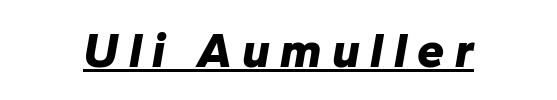
The image shows 49 px bold type, italic (leaning right); set unusually wide letter spacing (+0.21 em), underlined; low stroke contrast and a medium x-height.
